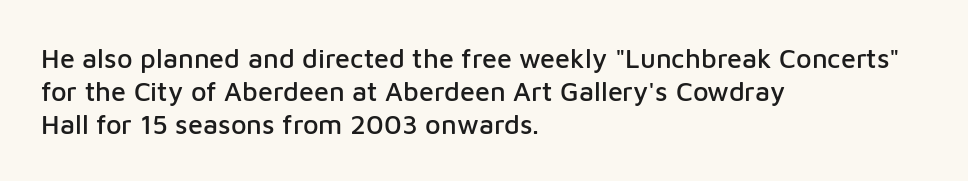
No extra tracking has been applied to these lines. Check the space under the baseline: it is left empty. The font's upright variant was chosen for this text. Casual observation: everything's shoved over to the left.
